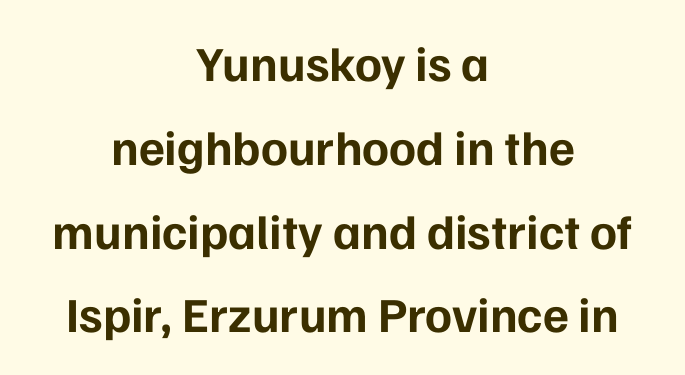
Q: Is the text bold? A: Yes.
Q: Is the text italic (slanted)? A: No, it is upright.
Q: Is the typeface a serif or a sans-serif typeface? A: Sans-serif.
Q: Is the text underlined? A: No.
Q: How is the paragraph aligned? A: Centered.
Q: Is the spacing between letters normal or unusually wide? A: Normal.
Q: Width (condensed, normal, or wide)? A: Normal.
Q: Stroke contrast? A: Low.
Q: x-height? A: Medium.
Q: Monospaced? A: No.
